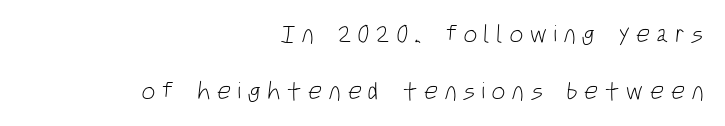
The image shows 25 px text type; set right-aligned, loose line spacing (2.27x), unusually wide letter spacing (+0.24 em), not underlined.
